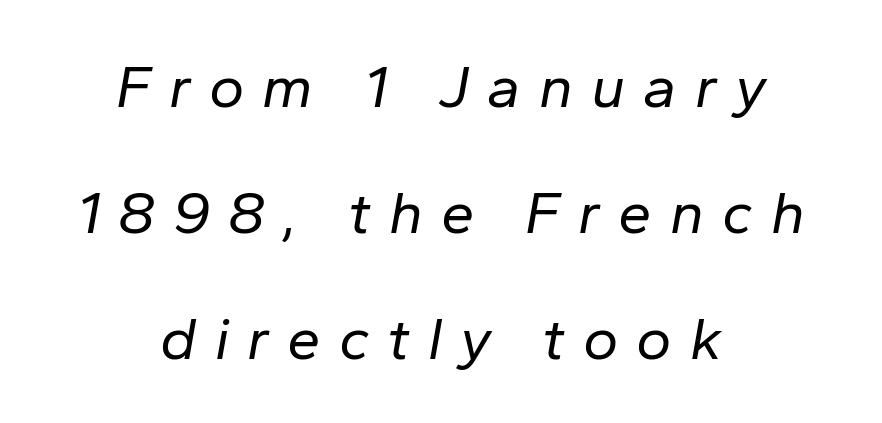
Q: Is the text bold? A: No.
Q: Is the text italic (slanted)? A: Yes, it leans right by about 10 degrees.
Q: Is the text underlined? A: No.
Q: How is the paragraph aligned? A: Centered.
Q: Is the spacing between letters normal or unusually wide? A: Unusually wide.
Q: Is the spacing between lines tight, normal or loose? A: Loose.
Q: Width (condensed, normal, or wide)? A: Normal.
Q: Stroke contrast? A: Low.
Q: x-height? A: Medium.
Q: Monospaced? A: No.
